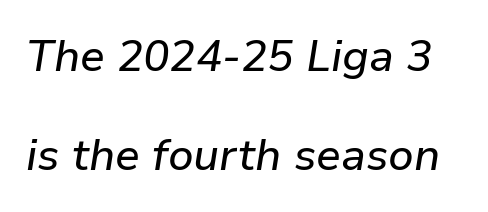
Q: Is the text italic (slanted)? A: Yes, it leans right by about 9 degrees.
Q: Is the text underlined? A: No.
Q: Is the spacing between letters normal or unusually wide? A: Normal.
Q: Is the spacing between lines tight, normal or loose? A: Loose.
Q: Width (condensed, normal, or wide)? A: Normal.
Q: Stroke contrast? A: Low.
Q: x-height? A: Medium.
Q: Monospaced? A: No.
